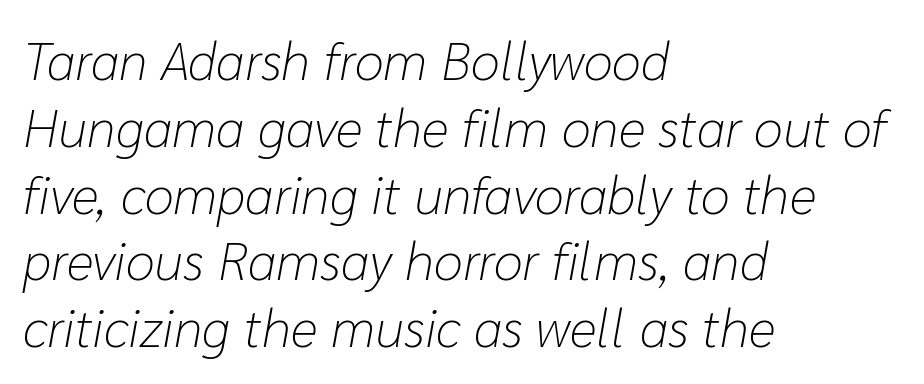
Q: Is the text bold? A: No.
Q: Is the text italic (slanted)? A: Yes, it leans right by about 10 degrees.
Q: Is the text underlined? A: No.
Q: How is the paragraph aligned? A: Left-aligned.
Q: Is the spacing between letters normal or unusually wide? A: Normal.
Q: Is the spacing between lines tight, normal or loose? A: Normal.
Q: Width (condensed, normal, or wide)? A: Normal.
Q: Stroke contrast? A: Low.
Q: x-height? A: Medium.
Q: Monospaced? A: No.
